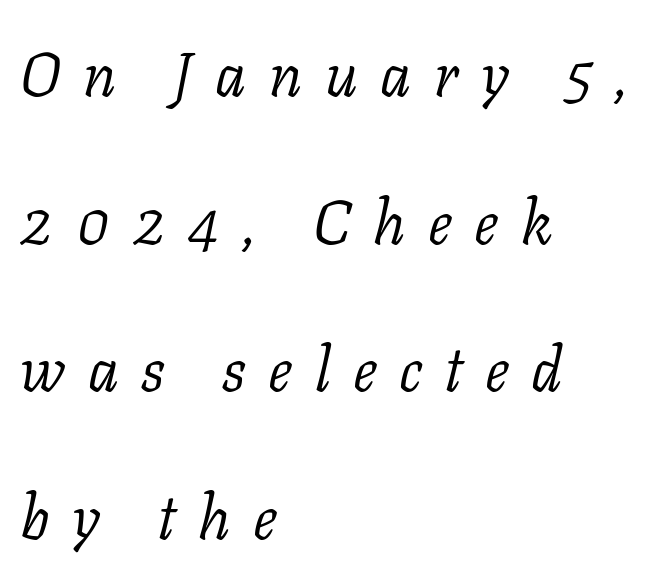
Q: Is the text bold? A: No.
Q: Is the text italic (slanted)? A: Yes, it leans right by about 11 degrees.
Q: Is the typeface a serif or a sans-serif typeface? A: Serif.
Q: Is the text underlined? A: No.
Q: How is the paragraph aligned? A: Left-aligned.
Q: Is the spacing between letters normal or unusually wide? A: Unusually wide.
Q: Is the spacing between lines tight, normal or loose? A: Loose.
Q: Width (condensed, normal, or wide)? A: Normal.
Q: Stroke contrast? A: Low.
Q: x-height? A: Medium.
Q: Monospaced? A: No.
